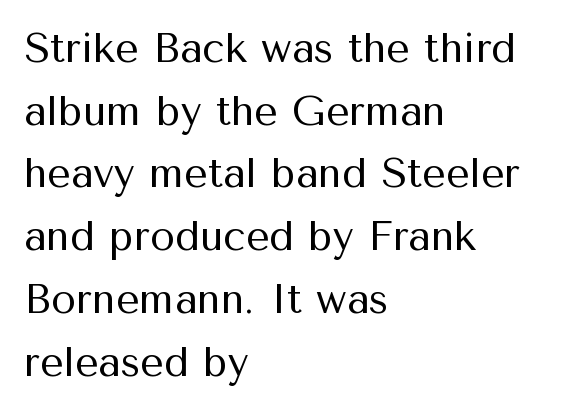
Standard letterfit; no display-style spreading of the glyphs. The letterforms sit at book weight or below. Character widths vary here, with narrow letters taking less room than wide ones. Check the space under the baseline: it is left empty. Horizontal bands of white between lines are of average thickness.
